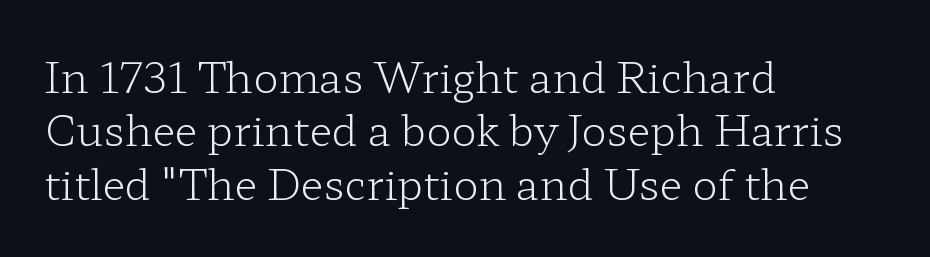
Standard letterfit; no display-style spreading of the glyphs. The rendering uses natural spacing where letterforms have individual widths. Leading matches the norm, producing a regular column. In CSS terms this would be text-align: left. Are there feet on the stems? There are — it's a serif. A typesetter would mark this as roman, not italic.
